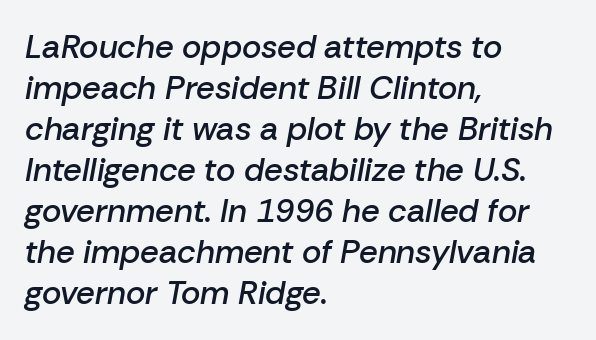
{"italic": "yes", "lean": "right", "slant_degrees": 10, "bold": "semi", "weight": "semibold", "width": "normal", "stroke_contrast": "low", "x_height": "medium", "monospaced": "no", "underline": "no", "align": "left", "line_spacing_ratio": 1.24, "letter_spacing": "normal", "letter_spacing_em": 0.0, "glyph_px": 33}
